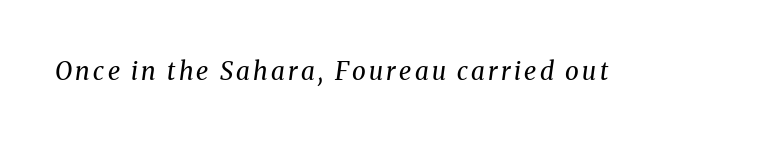
Beneath every word, the page is bare. A quiet, ordinary-to-light weight characterises the typeface. Yep, that's italic — everything's leaning.
